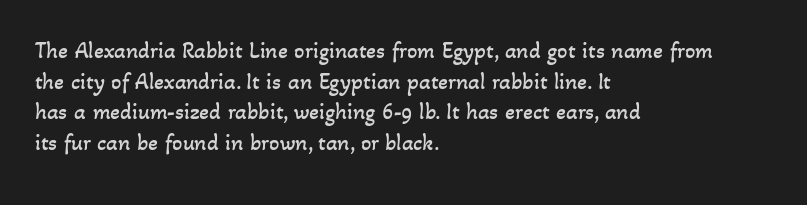
The image shows 23 px text type; set left-aligned, normal line spacing (1.33x), normal letter spacing, not underlined.
